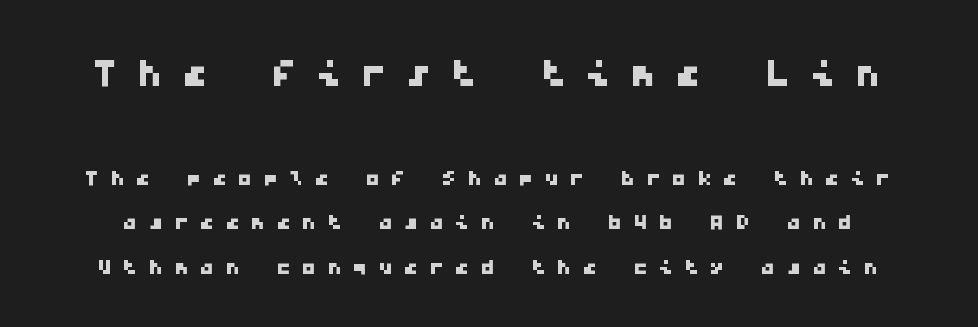
These lines are composed in type without serifs. A typesetter would call this monospace, since all characters share one set width. The line texture is sparse and dotted thanks to wide tracking. Rows of type keep a routine distance in the vertical direction.
